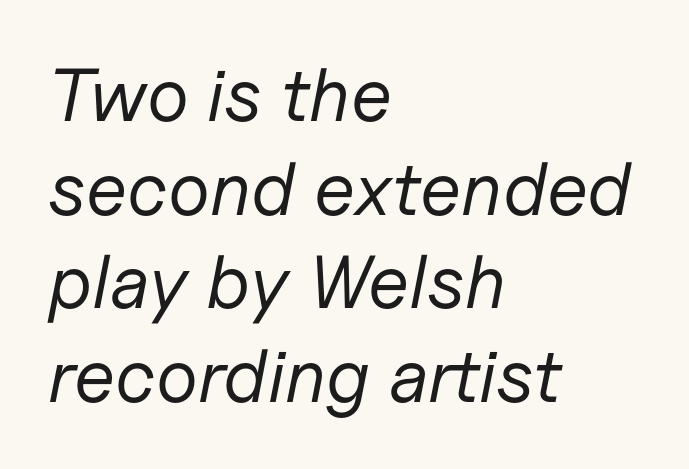
{"italic": "yes", "lean": "right", "slant_degrees": 11, "bold": "no", "weight": "regular", "width": "normal", "stroke_contrast": "low", "x_height": "medium", "monospaced": "no", "underline": "no", "align": "left", "line_spacing": "normal", "line_spacing_ratio": 1.25, "letter_spacing": "normal", "letter_spacing_em": 0.0, "glyph_px": 75}
